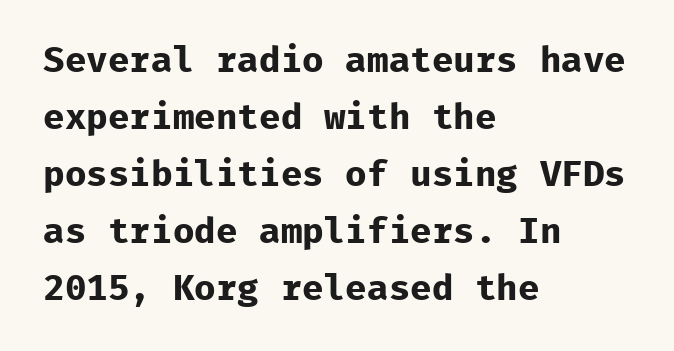
The image shows 36 px bold sans-serif type, upright, monospaced; set left-aligned, normal line spacing (1.58x), normal letter spacing, not underlined; low stroke contrast and a medium x-height.
